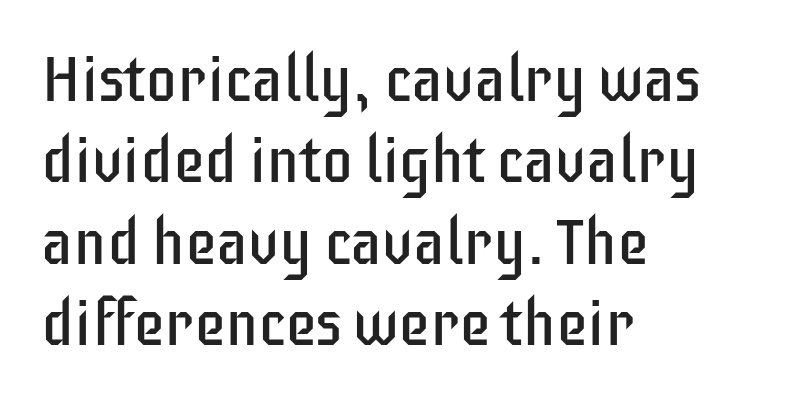
{"serif": "no", "italic": "no", "bold": "no", "weight": "regular", "width": "condensed", "stroke_contrast": "low", "x_height": "large", "monospaced": "no", "underline": "no", "align": "left", "line_spacing": "normal", "line_spacing_ratio": 1.27, "letter_spacing": "normal", "letter_spacing_em": 0.0, "glyph_px": 64}
